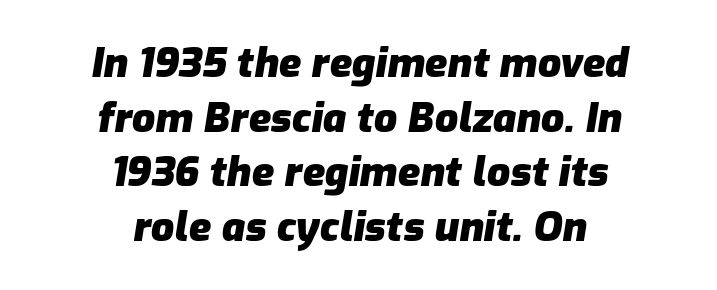
This is oblique type, the kind used for emphasis or titles. Students, observe: this is what conventionally led text looks like. What stands out about the letter spacing? Nothing — it is the standard amount. The glyphs are unaccompanied by any horizontal stroke below them. Character widths vary here, with narrow letters taking less room than wide ones. The lines are quadded center.
